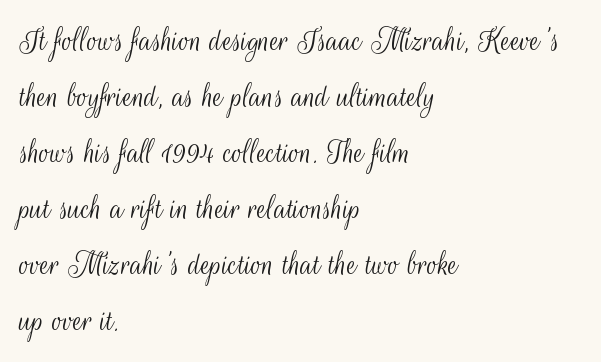
The gaps between neighbouring characters are ordinary and unremarkable. Each letter keeps its own natural width here, so spacing adapts to shape. No chunkiness to these letters — they're not bold. These lines stack with their left ends in a neat column. Evenly set lines give the paragraph a standard silhouette.
